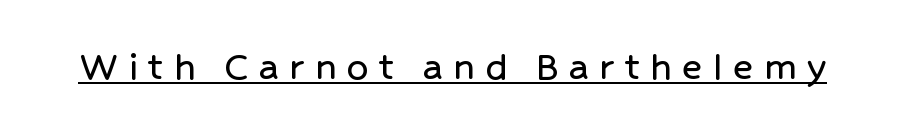
The typeface chosen for these lines omits serifs. The rendering uses natural spacing where letterforms have individual widths. Posture: vertical. The type is letterspaced generously, with wide tracking. The rendered words wear a rule along their underside.
